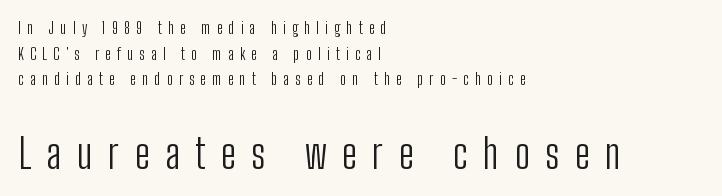
{"serif": "no", "italic": "no", "bold": "no", "weight": "light", "width": "condensed", "stroke_contrast": "low", "x_height": "medium", "monospaced": "no", "underline": "no", "align": "left", "line_spacing": "normal", "line_spacing_ratio": 1.6, "letter_spacing": "wide", "letter_spacing_em": 0.38, "larger_block": "second", "size_ratio": 2.56, "glyph_px": 41}
